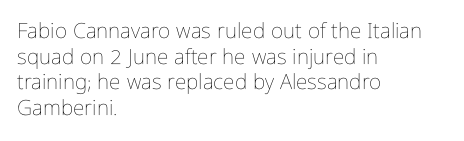
Does extra space separate the letters? No, they use regular spacing. The passage is arranged the way most books set body copy — flush left. The area under the type is left untouched. The face looks like a standard text weight, possibly lighter. Notice how the stems are strictly vertical — no italics here.
